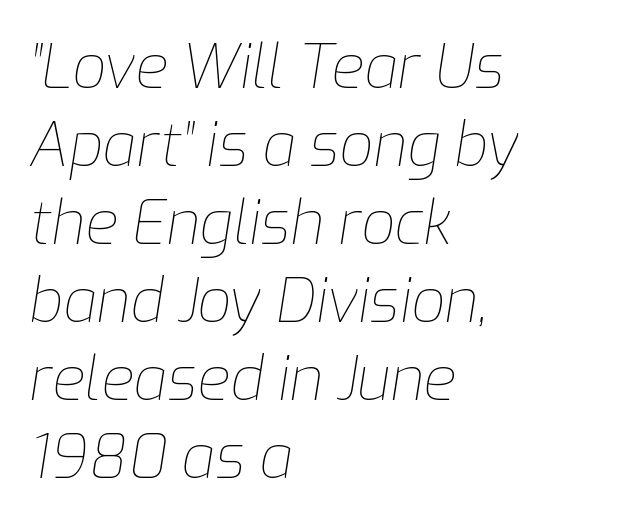
{"italic": "yes", "lean": "right", "slant_degrees": 9, "bold": "no", "weight": "thin", "width": "normal", "stroke_contrast": "low", "x_height": "medium", "monospaced": "no", "underline": "no", "align": "left", "line_spacing": "normal", "line_spacing_ratio": 1.3, "letter_spacing": "normal", "letter_spacing_em": 0.0, "glyph_px": 60}
